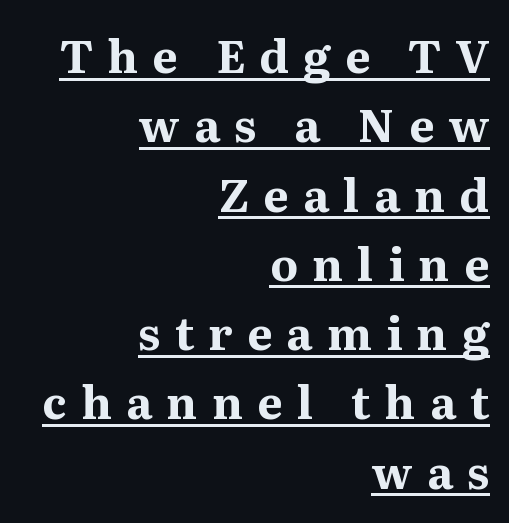
{"serif": "yes", "italic": "no", "bold": "yes", "weight": "bold", "width": "normal", "stroke_contrast": "medium", "x_height": "medium", "monospaced": "no", "underline": "yes", "align": "right", "line_spacing": "normal", "line_spacing_ratio": 1.54, "letter_spacing": "wide", "letter_spacing_em": 0.32, "glyph_px": 45}
